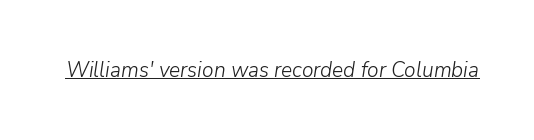
{"italic": "yes", "lean": "right", "slant_degrees": 9, "bold": "no", "underline": "yes", "letter_spacing": "normal", "letter_spacing_em": 0.0, "glyph_px": 21}
